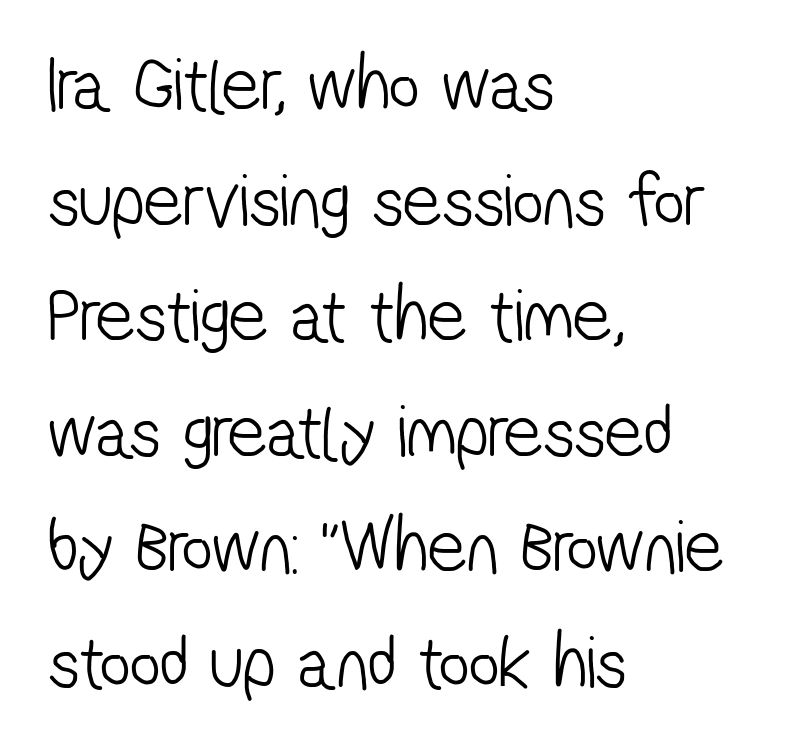
{"serif": "no", "bold": "no", "weight": "light", "width": "condensed", "stroke_contrast": "low", "x_height": "medium", "monospaced": "no", "underline": "no", "align": "left", "line_spacing": "normal", "line_spacing_ratio": 1.52, "letter_spacing": "normal", "letter_spacing_em": 0.0, "glyph_px": 76}
